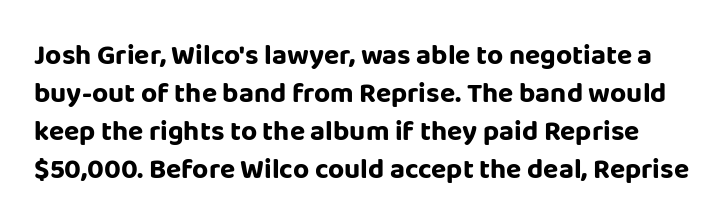
{"serif": "no", "italic": "no", "bold": "yes", "weight": "bold", "width": "normal", "stroke_contrast": "low", "x_height": "large", "monospaced": "no", "underline": "no", "line_spacing": "normal", "line_spacing_ratio": 1.36, "letter_spacing": "normal", "letter_spacing_em": 0.0, "glyph_px": 28}
